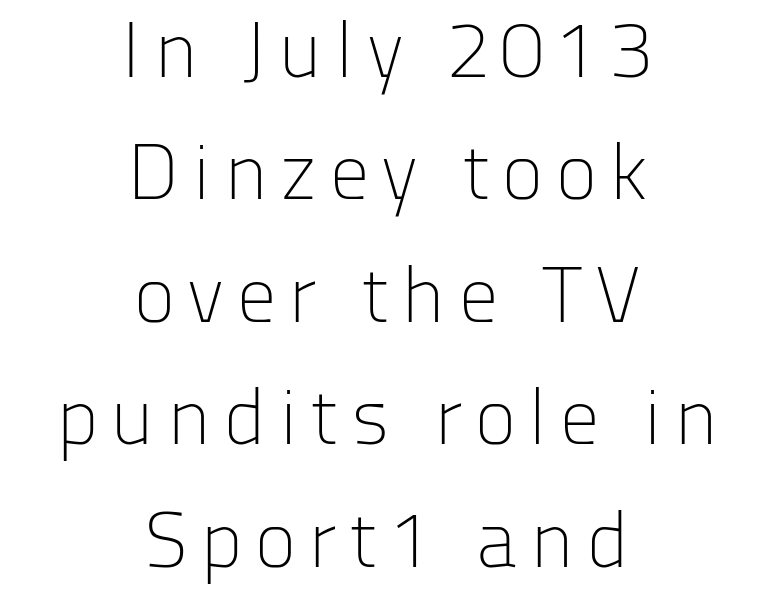
Q: Is the text bold? A: No.
Q: Is the text italic (slanted)? A: No, it is upright.
Q: Is the typeface a serif or a sans-serif typeface? A: Sans-serif.
Q: Is the text underlined? A: No.
Q: How is the paragraph aligned? A: Centered.
Q: Is the spacing between lines tight, normal or loose? A: Normal.
Q: Width (condensed, normal, or wide)? A: Normal.
Q: Stroke contrast? A: Low.
Q: x-height? A: Medium.
Q: Monospaced? A: No.
